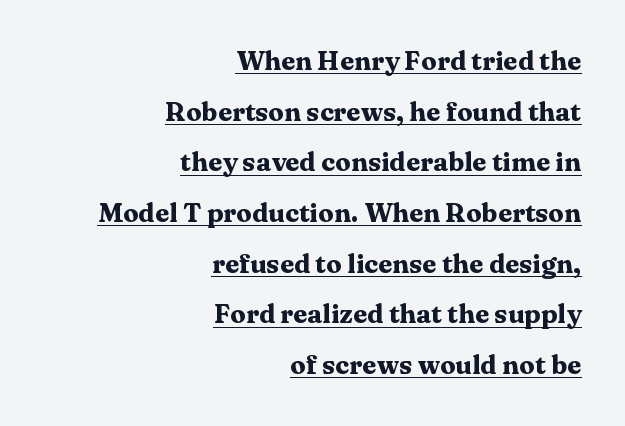
{"italic": "no", "bold": "yes", "underline": "yes", "align": "right", "line_spacing": "loose", "line_spacing_ratio": 1.95, "letter_spacing": "normal", "letter_spacing_em": 0.0, "glyph_px": 26}
